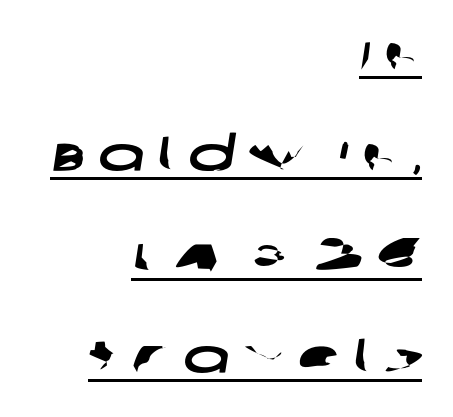
Q: Is the typeface a serif or a sans-serif typeface? A: Sans-serif.
Q: Is the text underlined? A: Yes.
Q: How is the paragraph aligned? A: Right-aligned.
Q: Is the spacing between letters normal or unusually wide? A: Unusually wide.
Q: Is the spacing between lines tight, normal or loose? A: Loose.
Q: Width (condensed, normal, or wide)? A: Wide.
Q: Stroke contrast? A: Low.
Q: x-height? A: Large.
Q: Monospaced? A: No.
